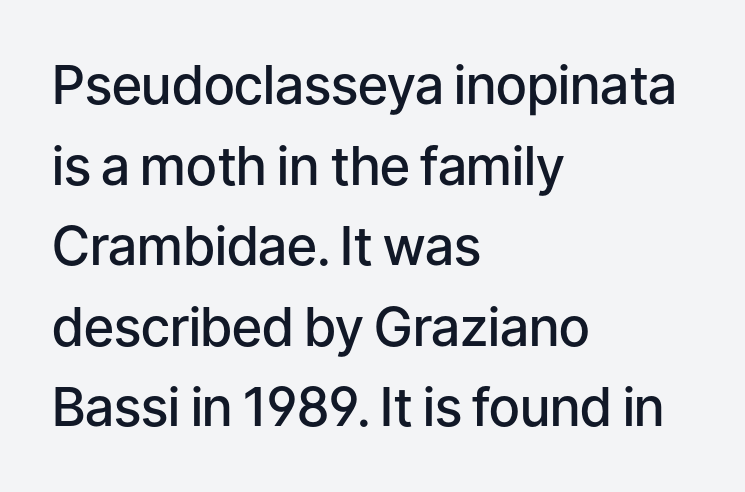
Horizontally, the lines are justified to the leading edge only. Weight check: semibold — heavier than regular, not quite bold. Anything drawn beneath the words? Only blank space. This rendering employs a face without finishing strokes, i.e., a sans-serif.
